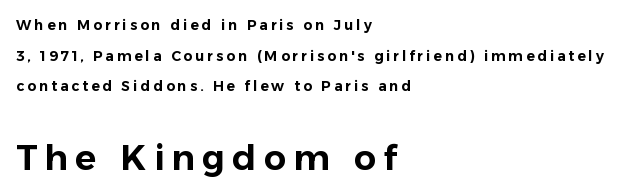
{"serif": "no", "italic": "no", "width": "normal", "stroke_contrast": "low", "x_height": "medium", "monospaced": "no", "underline": "no", "align": "left", "line_spacing": "loose", "line_spacing_ratio": 2.18, "letter_spacing": "wide", "letter_spacing_em": 0.21, "larger_block": "second", "size_ratio": 2.5, "glyph_px": 35}
